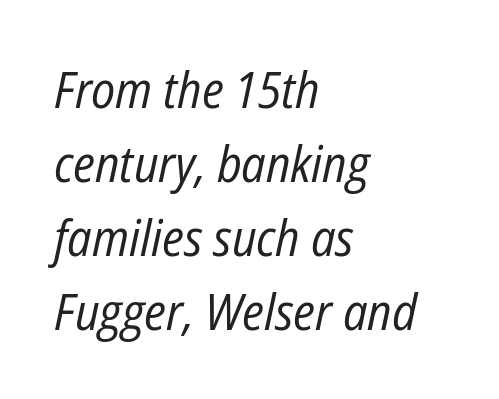
Q: Is the text bold? A: No.
Q: Is the text italic (slanted)? A: Yes, it leans right by about 12 degrees.
Q: Is the text underlined? A: No.
Q: How is the paragraph aligned? A: Left-aligned.
Q: Is the spacing between letters normal or unusually wide? A: Normal.
Q: Is the spacing between lines tight, normal or loose? A: Normal.
Q: Width (condensed, normal, or wide)? A: Condensed.
Q: Stroke contrast? A: Low.
Q: x-height? A: Medium.
Q: Monospaced? A: No.
